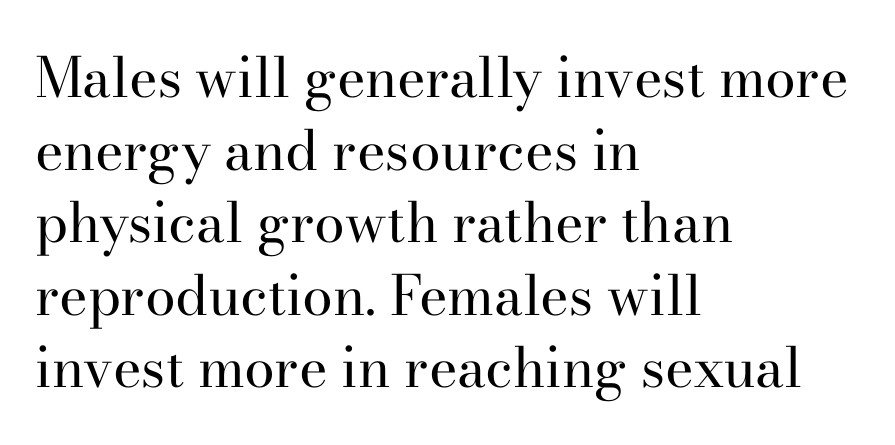
The characters display serif detailing at their extremities. Letters rest on an invisible, unmarked baseline. If you drew a line through each stem, it would be perfectly vertical. This is not heavy type; no bold has been used. The designer left line spacing at the default.
